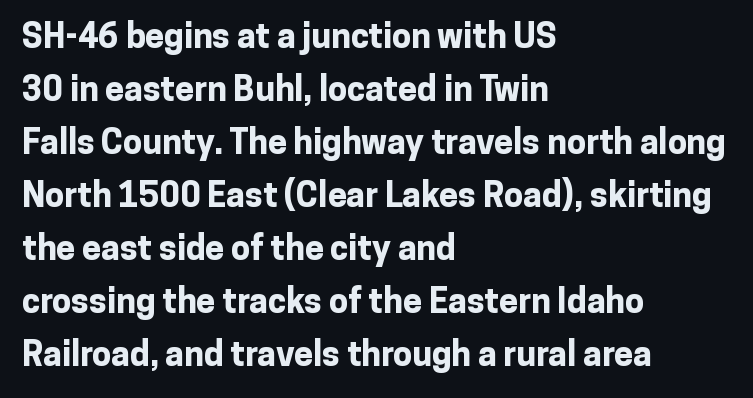
{"serif": "no", "italic": "no", "bold": "yes", "weight": "bold", "width": "normal", "stroke_contrast": "low", "x_height": "medium", "monospaced": "no", "underline": "no", "align": "left", "line_spacing": "normal", "line_spacing_ratio": 1.56, "letter_spacing": "normal", "letter_spacing_em": 0.0, "glyph_px": 34}
